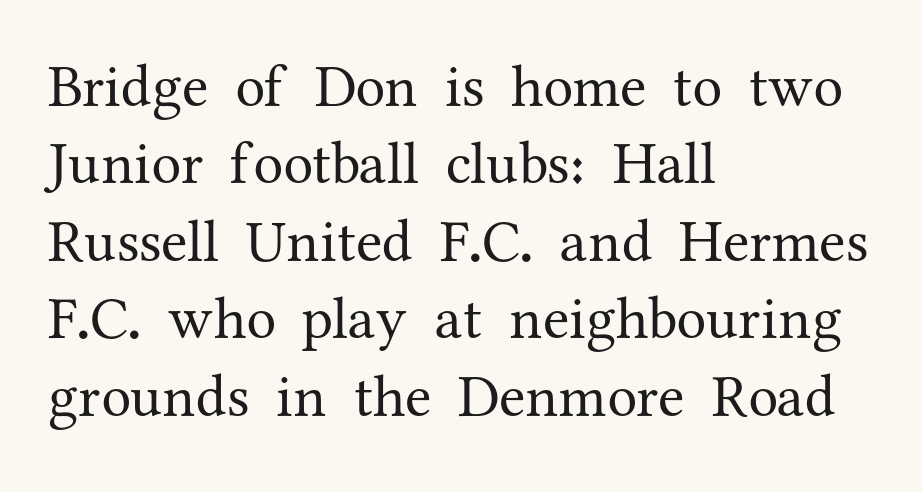
Q: Is the text bold? A: No.
Q: Is the text italic (slanted)? A: No, it is upright.
Q: Is the typeface a serif or a sans-serif typeface? A: Serif.
Q: Is the text underlined? A: No.
Q: How is the paragraph aligned? A: Left-aligned.
Q: Is the spacing between letters normal or unusually wide? A: Normal.
Q: Is the spacing between lines tight, normal or loose? A: Normal.
Q: Width (condensed, normal, or wide)? A: Normal.
Q: Stroke contrast? A: Medium.
Q: x-height? A: Medium.
Q: Monospaced? A: No.
